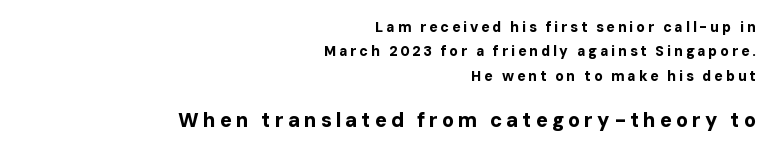
Unmarked baselines from the first word to the last. Caption: bold face, heavy strokes. Notice how the stems are strictly vertical — no italics here. The passage is arranged like a letterhead date or caption credit — flush right. The composition opens small and finishes big. Short note: letters widely spaced.
